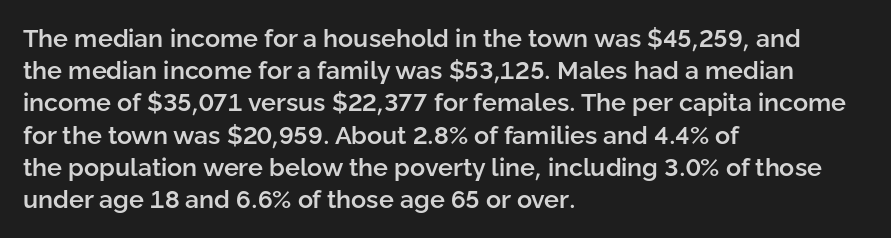
{"italic": "no", "bold": "semi", "underline": "no", "align": "left", "line_spacing": "normal", "line_spacing_ratio": 1.29, "letter_spacing": "normal", "letter_spacing_em": 0.0, "glyph_px": 25}
